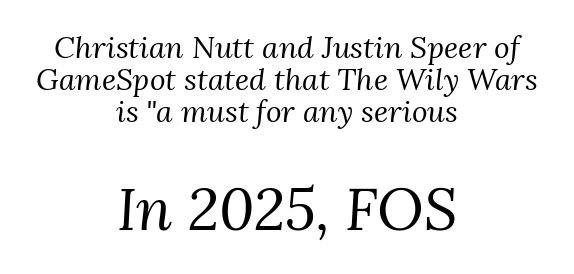
Italic? Definitely — the glyphs are oblique. The face used here is rendered with its standard letterfit. The weight tops out at a normal text grade. The rendering enlarges the type as you move from the upper chunk to the lower. The letters advance in unequal steps, a hallmark of proportional type.
